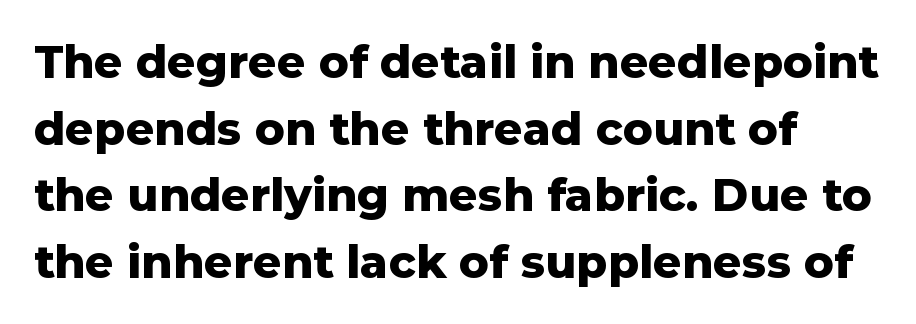
This sample has the flowing, uneven cadence of proportional lettering. Look at the tracking — it's just the regular setting, nothing added. Italic: no, the glyphs are upright roman. This sample uses a sans-serif face. Leftover space on each line is placed entirely after the last word. These lines sit exactly where default settings would place them.
